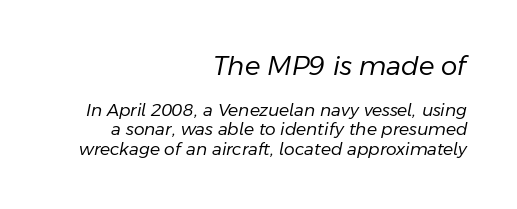
The image shows 26 px text type, italic (leaning right); set right-aligned, tight line spacing (1.13x), normal letter spacing, not underlined; the first (top) block is 1.53x larger.
